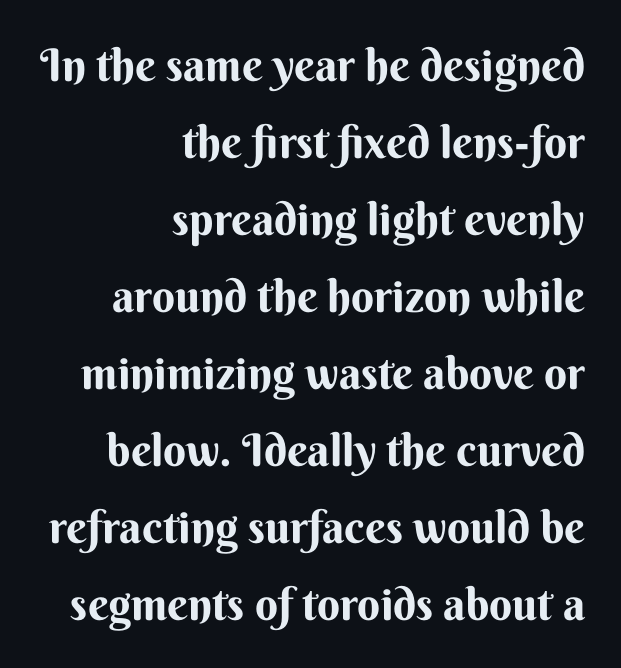
Q: Is the text bold? A: Yes.
Q: Is the text italic (slanted)? A: No, it is upright.
Q: Is the typeface a serif or a sans-serif typeface? A: Sans-serif.
Q: Is the text underlined? A: No.
Q: How is the paragraph aligned? A: Right-aligned.
Q: Is the spacing between letters normal or unusually wide? A: Normal.
Q: Width (condensed, normal, or wide)? A: Normal.
Q: Stroke contrast? A: Medium.
Q: x-height? A: Small.
Q: Monospaced? A: No.
